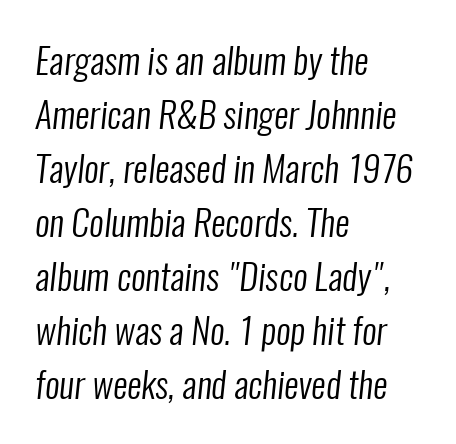
The image shows 36 px regular-weight, condensed sans-serif type; set left-aligned, normal line spacing (1.5x), normal letter spacing, not underlined; low stroke contrast and a medium x-height.
